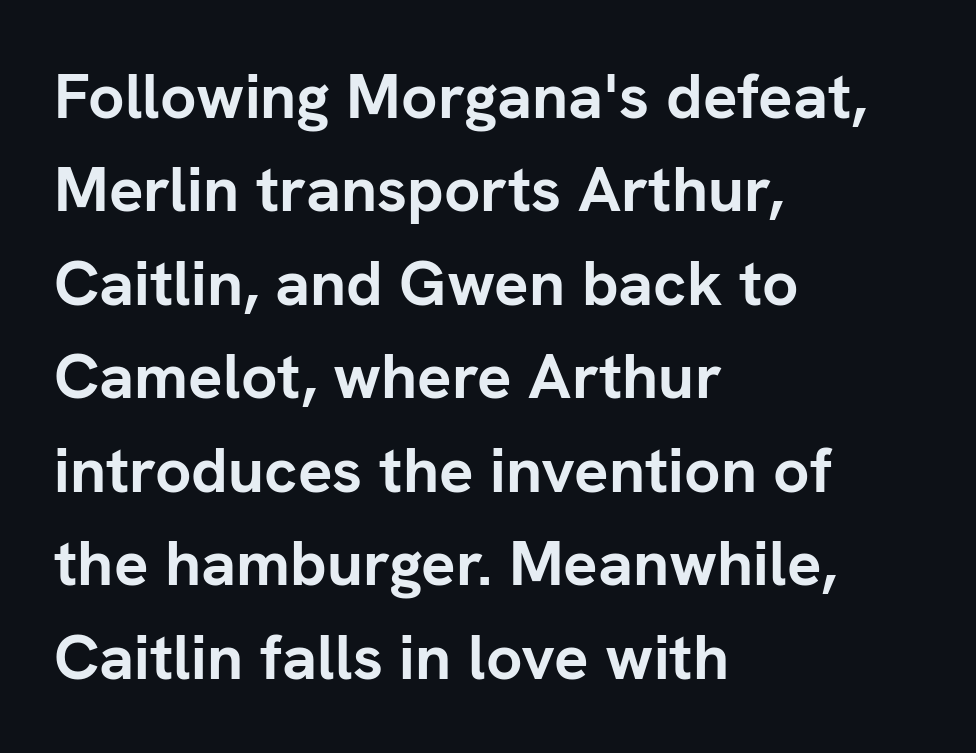
Q: Is the text bold? A: Yes.
Q: Is the text italic (slanted)? A: No, it is upright.
Q: Is the typeface a serif or a sans-serif typeface? A: Sans-serif.
Q: Is the text underlined? A: No.
Q: How is the paragraph aligned? A: Left-aligned.
Q: Is the spacing between letters normal or unusually wide? A: Normal.
Q: Is the spacing between lines tight, normal or loose? A: Normal.
Q: Width (condensed, normal, or wide)? A: Normal.
Q: Stroke contrast? A: Low.
Q: x-height? A: Medium.
Q: Monospaced? A: No.
